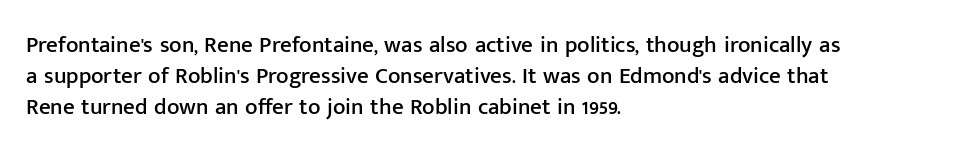
The glyphs are unaccompanied by any horizontal stroke below them. Quick note: not italic, upright. Each word holds together tightly as a unit, with standard inter-letter gaps. The paragraph shown leans on its left margin. Does the leading feel generous? No, just average.
